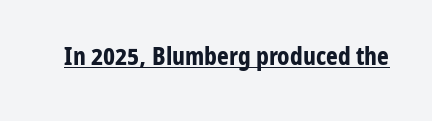
{"italic": "no", "bold": "yes", "underline": "yes", "letter_spacing": "normal", "letter_spacing_em": 0.0, "glyph_px": 25}
